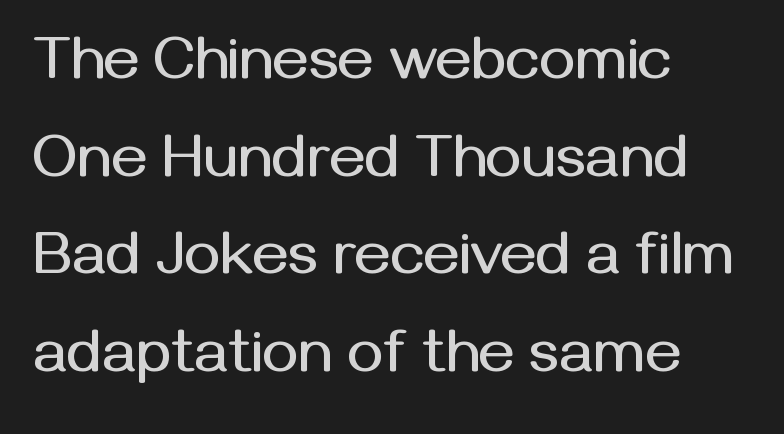
The image shows 61 px sans-serif type, upright; set left-aligned, normal line spacing (1.6x), normal letter spacing, not underlined; medium stroke contrast and a medium x-height.
